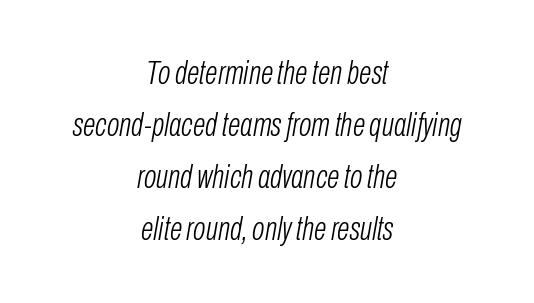
Both edges are ragged and mirror each other, which tells us the setting is centered. Italic? Definitely — the glyphs are oblique. Between one letter and the next there's only the usual sliver of space. The leading is moderate, giving the passage an even texture. Is this a heavy cut? Hardly; it is regular or lighter. The rendering uses natural spacing where letterforms have individual widths.
